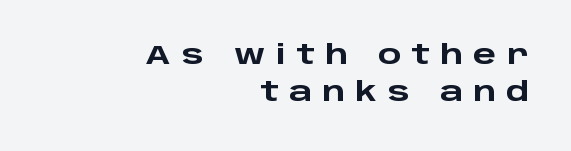
Q: Is the text bold? A: Yes.
Q: Is the text italic (slanted)? A: No, it is upright.
Q: Is the text underlined? A: No.
Q: How is the paragraph aligned? A: Right-aligned.
Q: Is the spacing between letters normal or unusually wide? A: Unusually wide.
Q: Is the spacing between lines tight, normal or loose? A: Normal.
